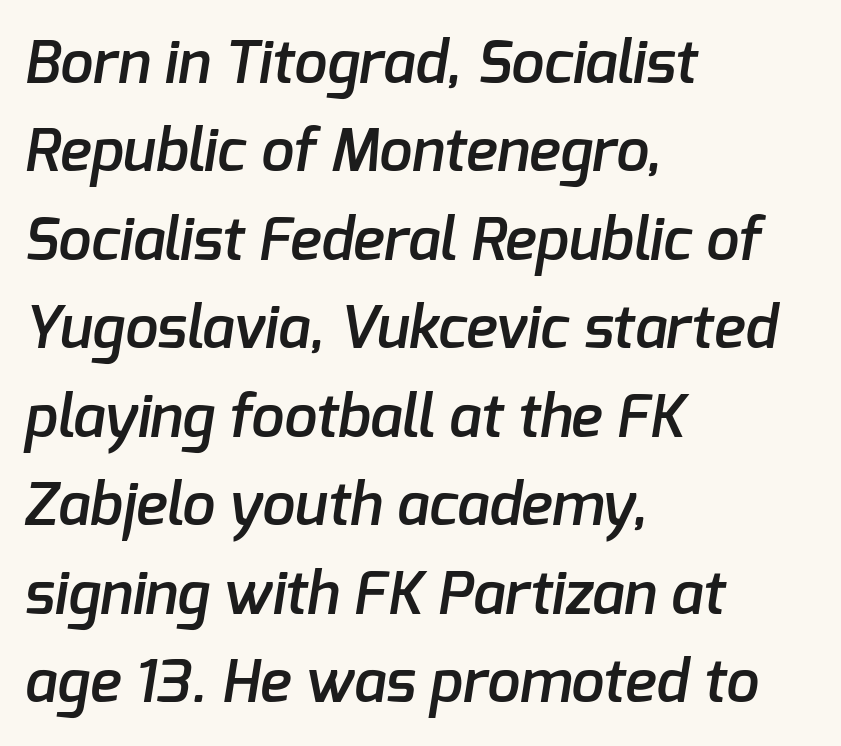
The image shows 59 px semibold sans-serif type; set left-aligned, normal line spacing (1.5x), normal letter spacing, not underlined; low stroke contrast and a medium x-height.
